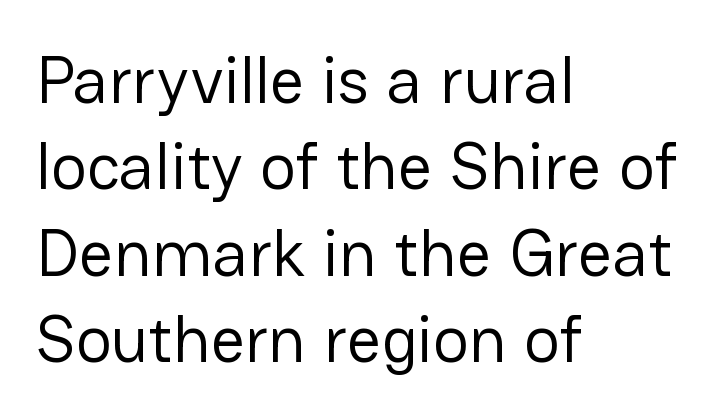
The image shows 67 px regular-weight sans-serif type, upright; set left-aligned, normal line spacing (1.29x), normal letter spacing, not underlined; low stroke contrast and a medium x-height.
